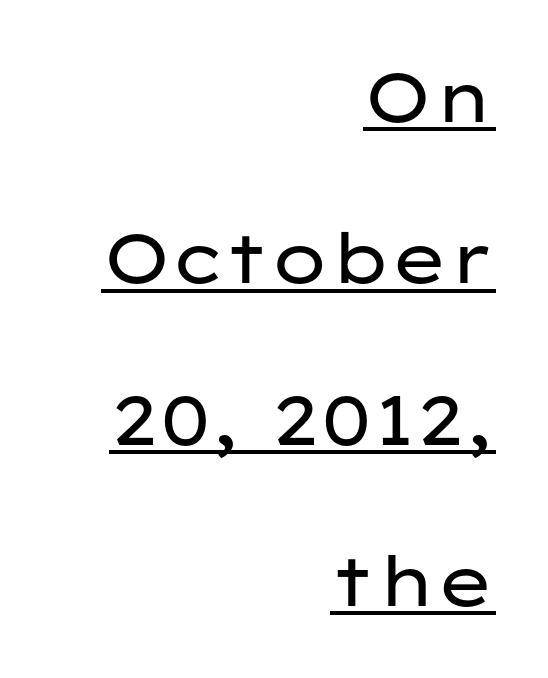
Think of a printed novel: that variable character pitch is what you see here. The passage shown has conventional tracking throughout. Posture: straight, roman, zero tilt. The glyphs in this specimen are sans serif. Vertically, the passage feels expansive, rows floating well apart. The passage shown is not bold in any degree.
